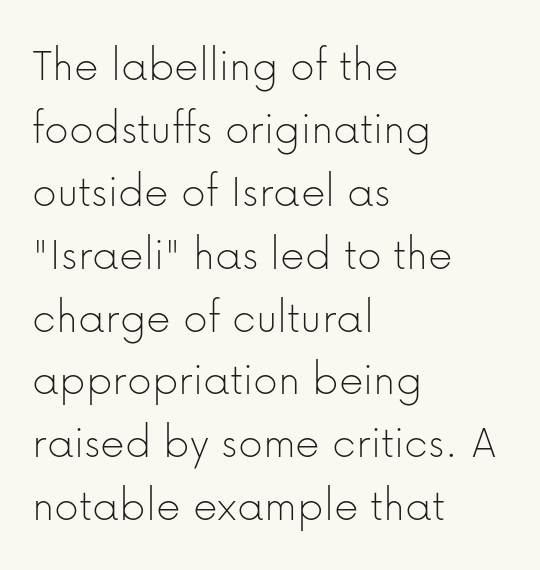
The image shows 48 px thin sans-serif type, upright; set left-aligned, normal line spacing (1.31x), normal letter spacing, not underlined; low stroke contrast and a medium x-height.
